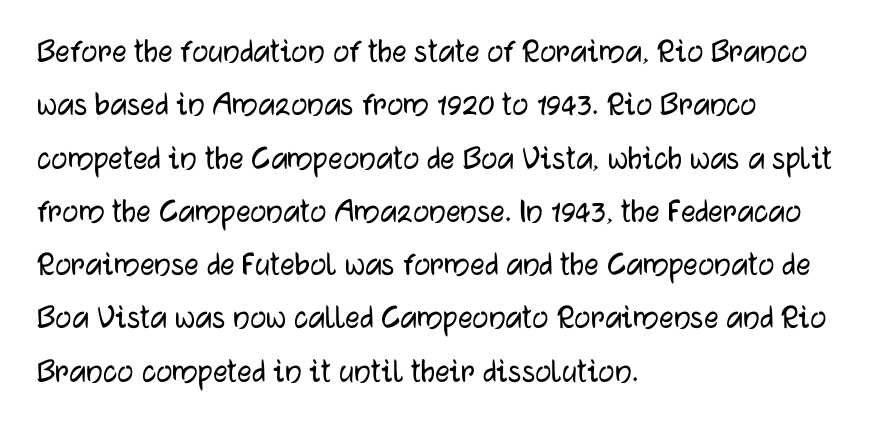
Q: Is the text italic (slanted)? A: No, it is upright.
Q: Is the typeface a serif or a sans-serif typeface? A: Sans-serif.
Q: Is the text underlined? A: No.
Q: How is the paragraph aligned? A: Left-aligned.
Q: Is the spacing between letters normal or unusually wide? A: Normal.
Q: Is the spacing between lines tight, normal or loose? A: Normal.
Q: Width (condensed, normal, or wide)? A: Normal.
Q: Stroke contrast? A: Low.
Q: x-height? A: Medium.
Q: Monospaced? A: No.
